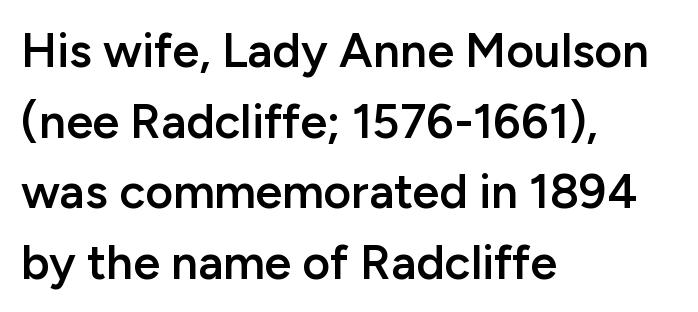
Grotesque or geometric, the face here clearly has no serifs. Students, this is semibold: more ink than regular, less than bold. Characters remain perfectly vertical along every line. Tracking value appears to be zero — textbook default spacing.
